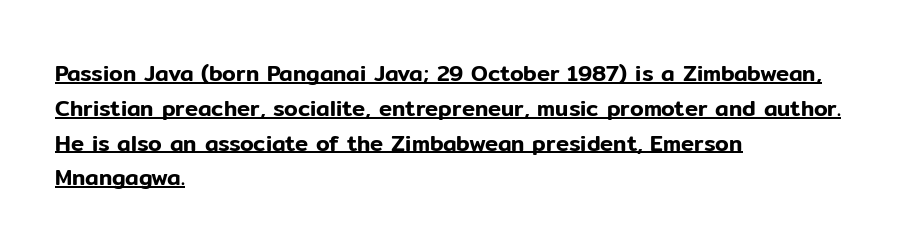
The rows are spaced the way most documents space them. Letter spacing: default. One-word summary of the alignment: left. The axis of the letterforms is exactly vertical. The specimen includes a rule beneath the text block's lines.
